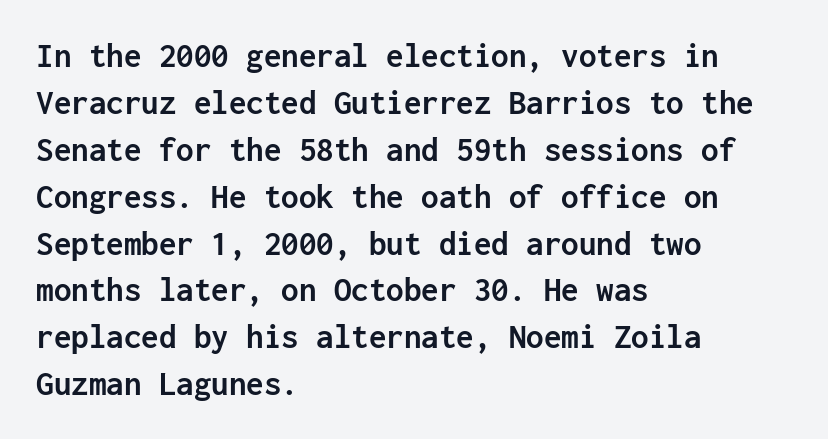
Each letter, wide or thin by design, is forced into the same width here. This is heavy type, rendered in bold. The rendering shows plain stroke endings on the letterforms — a sans-serif design. Glance below the letters and you will spot only blank space.
